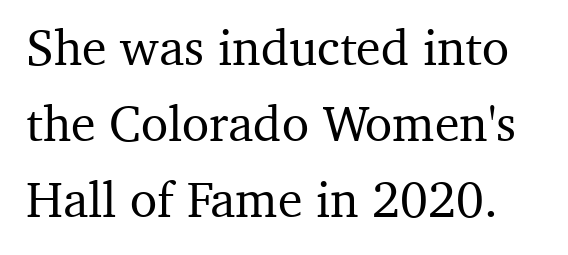
Here the designer chose a conventional face with non-uniform glyph widths. The lettering stays uniformly vertical, giving the passage a roman look. Spacing between characters is what you'd get straight out of the box. Quick note: interline space is typical.
